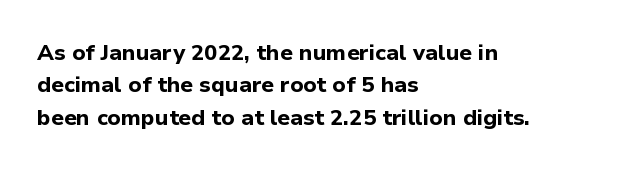
This block has exactly the height ordinary leading produces. A roman cut, with each character standing at attention. Typesetter's note: full bold, strokes at maximum text heaviness. The rendering anchors every line to the left-hand side.
